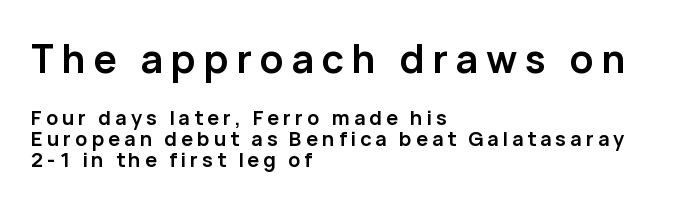
Q: Is the text bold? A: Yes.
Q: Is the text italic (slanted)? A: No, it is upright.
Q: Is the typeface a serif or a sans-serif typeface? A: Sans-serif.
Q: Is the text underlined? A: No.
Q: How is the paragraph aligned? A: Left-aligned.
Q: Is the spacing between letters normal or unusually wide? A: Unusually wide.
Q: Is the spacing between lines tight, normal or loose? A: Tight.
Q: Which block of text is set in a larger size, the first (top) or the second (bottom)? A: The first (top) one.
Q: Width (condensed, normal, or wide)? A: Normal.
Q: Stroke contrast? A: Low.
Q: x-height? A: Medium.
Q: Monospaced? A: No.
